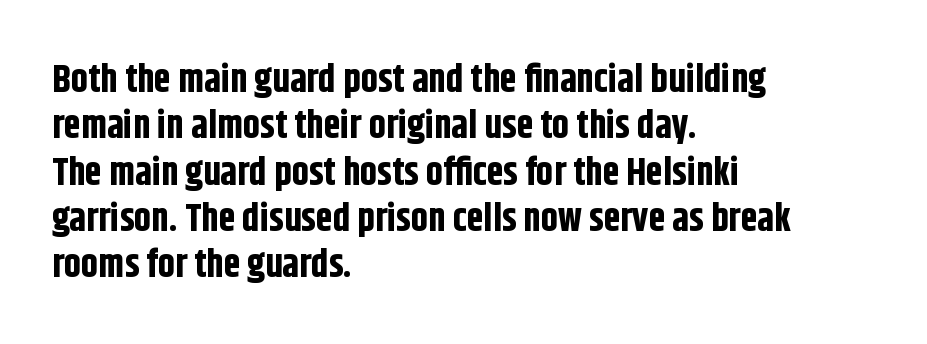
Think of a printed novel: that variable character pitch is what you see here. Observe the ordinary spacing: letters are neighbours, not strangers. Upright lettering throughout. Does the weight exceed regular? Yes, all the way to bold. The rendering anchors every line to the left-hand side. Any mark beneath the type? The region is blank.
